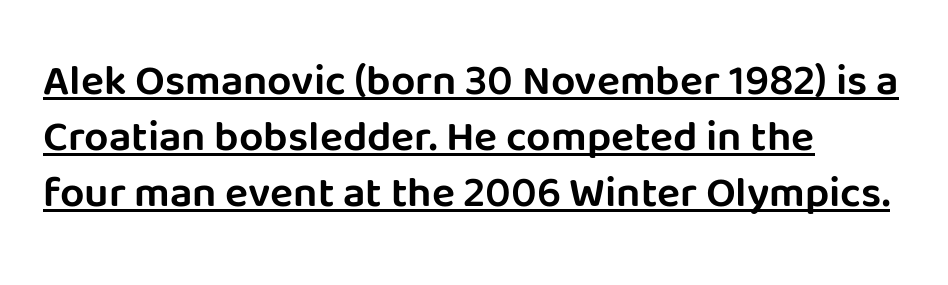
The image shows 43 px sans-serif type, upright; set left-aligned, normal line spacing (1.3x), normal letter spacing, underlined; low stroke contrast and a large x-height.
